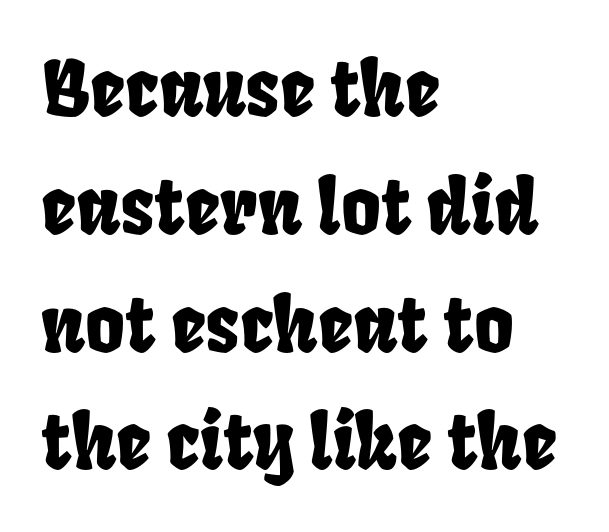
{"width": "condensed", "stroke_contrast": "low", "x_height": "large", "monospaced": "no", "underline": "no", "align": "left", "line_spacing": "normal", "line_spacing_ratio": 1.55, "letter_spacing": "normal", "letter_spacing_em": 0.0, "glyph_px": 76}
